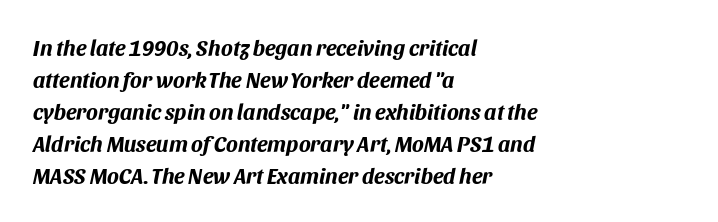
As a designer I'd log this as weight 700, bold. Each word holds together tightly as a unit, with standard inter-letter gaps. Whoever set this chose a conventional vertical rhythm. Emphasis-style slanted type is in use.
